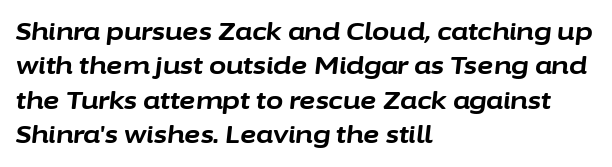
Q: Is the text bold? A: Yes.
Q: Is the text italic (slanted)? A: Yes, it leans right by about 6 degrees.
Q: Is the text underlined? A: No.
Q: How is the paragraph aligned? A: Left-aligned.
Q: Is the spacing between letters normal or unusually wide? A: Normal.
Q: Is the spacing between lines tight, normal or loose? A: Normal.
